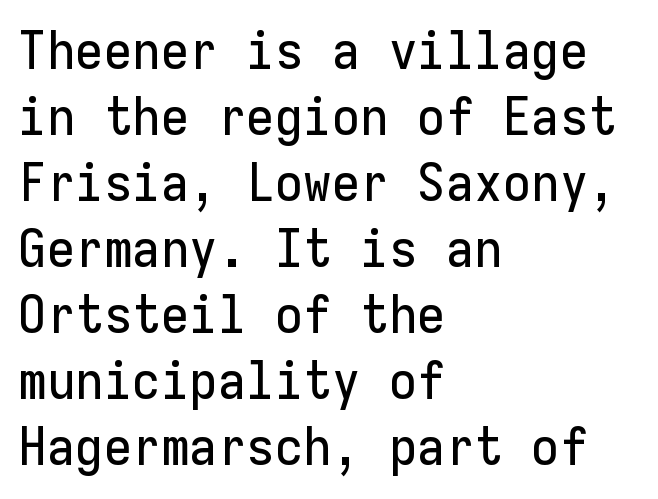
Q: Is the text italic (slanted)? A: No, it is upright.
Q: Is the typeface a serif or a sans-serif typeface? A: Sans-serif.
Q: Is the text underlined? A: No.
Q: How is the paragraph aligned? A: Left-aligned.
Q: Is the spacing between letters normal or unusually wide? A: Normal.
Q: Is the spacing between lines tight, normal or loose? A: Normal.
Q: Width (condensed, normal, or wide)? A: Normal.
Q: Stroke contrast? A: Low.
Q: x-height? A: Medium.
Q: Monospaced? A: Yes.
